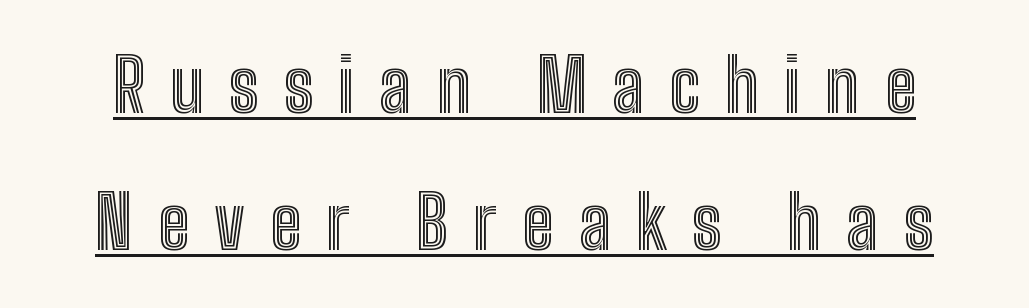
Q: Is the text italic (slanted)? A: No, it is upright.
Q: Is the text underlined? A: Yes.
Q: Is the spacing between letters normal or unusually wide? A: Unusually wide.
Q: Width (condensed, normal, or wide)? A: Condensed.
Q: x-height? A: Medium.
Q: Monospaced? A: No.
